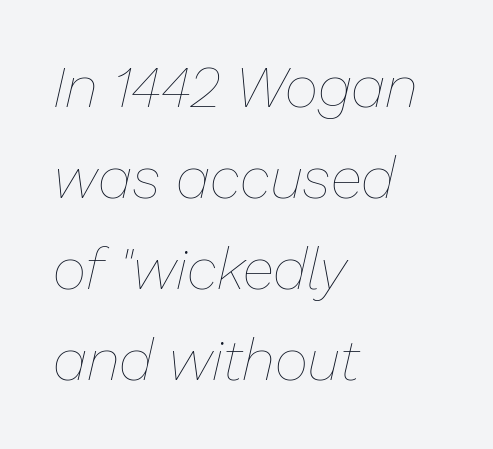
No word sits above an underline. The specimen reads as italic at a glance. The cut favours lightness, reaching ordinary text weight at its darkest. Successive baselines arrive at the customary interval. This rendering uses left alignment, leaving the right contour irregular. This sample uses plain, unmodified letter spacing.
